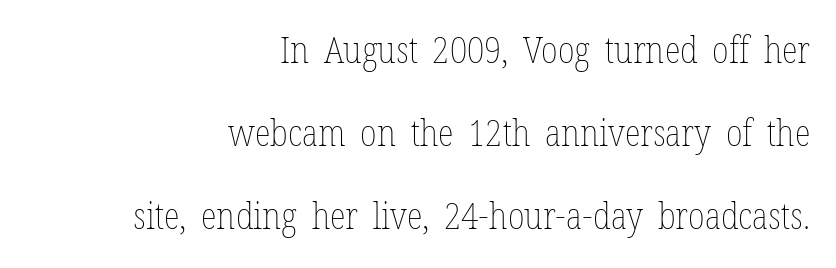
Type without underlining. The rendering keeps characters at their native spacing. Students, observe: this is what heavily led, spacious text looks like. This is not heavy type; no bold has been used.
